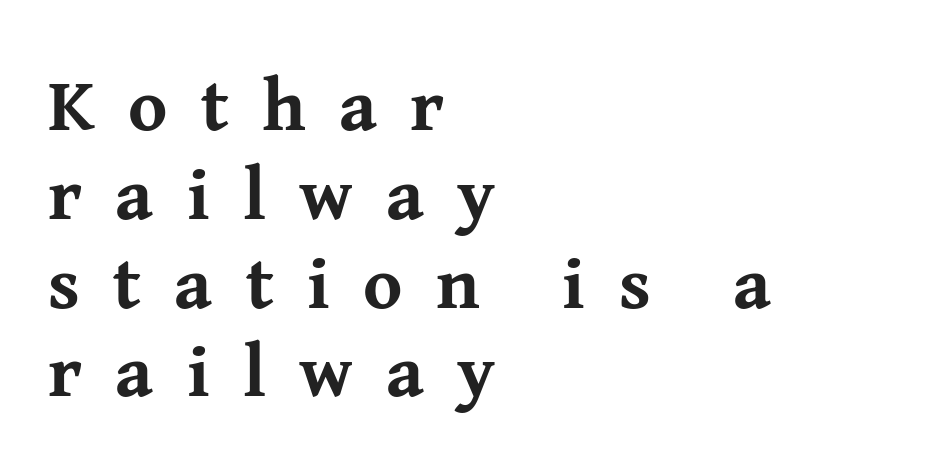
The image shows 74 px bold serif type, upright; set left-aligned, line spacing 1.2x, unusually wide letter spacing (+0.45 em), not underlined; medium stroke contrast and a medium x-height.
